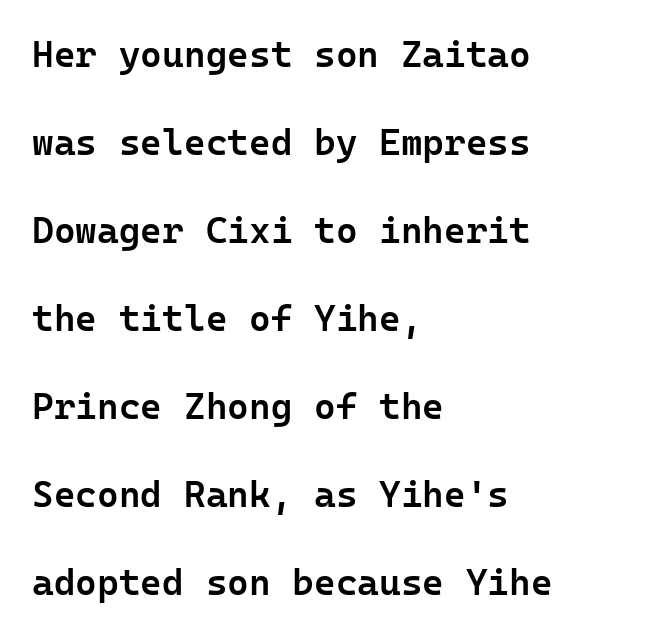
The image shows 37 px semibold sans-serif type, upright; set left-aligned, loose line spacing (2.38x), normal letter spacing, not underlined; low stroke contrast and a medium x-height.
